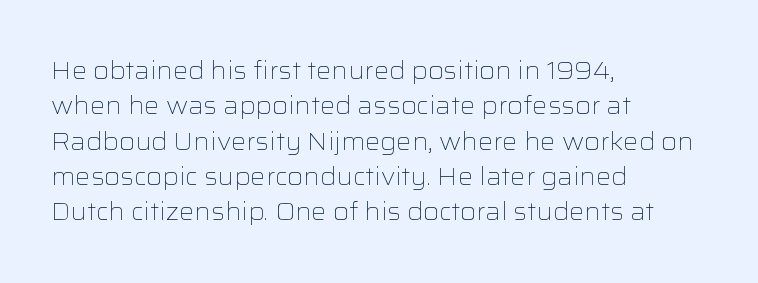
Tracking value appears to be zero — textbook default spacing. Posture: straight, roman, zero tilt. Leftover space on each line is placed entirely after the last word. This is not heavy type; no bold has been used.
